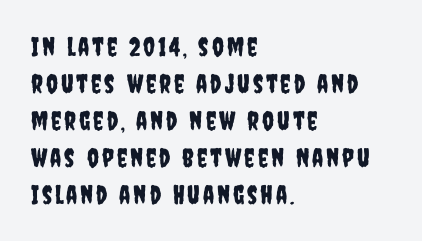
The image shows 26 px text type, upright; set left-aligned, normal line spacing (1.42x), not underlined.
